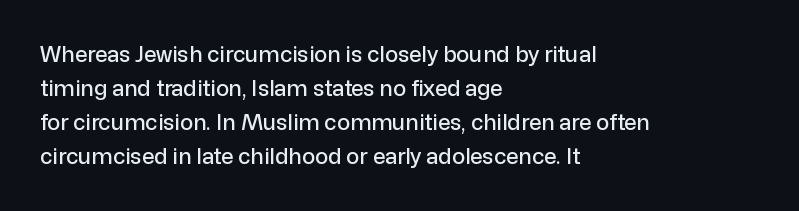
Q: Is the text italic (slanted)? A: No, it is upright.
Q: Is the text underlined? A: No.
Q: How is the paragraph aligned? A: Left-aligned.
Q: Is the spacing between letters normal or unusually wide? A: Normal.
Q: Is the spacing between lines tight, normal or loose? A: Normal.
